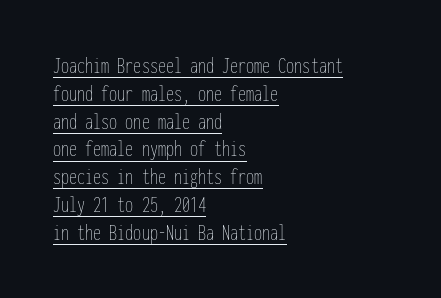
Q: Is the text bold? A: No.
Q: Is the text italic (slanted)? A: No, it is upright.
Q: Is the text underlined? A: Yes.
Q: How is the paragraph aligned? A: Left-aligned.
Q: Is the spacing between letters normal or unusually wide? A: Normal.
